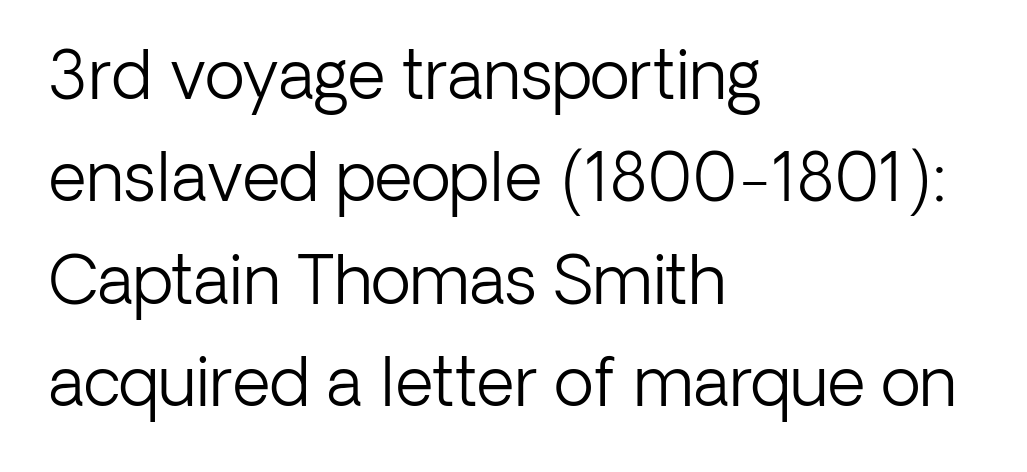
Just letters on the line, the space beneath them empty. A typesetter would call this zero additional tracking. Each line starts at the same left margin while the right side varies. The rendering shows plain stroke endings on the letterforms — a sans-serif design. No heavy texture on the line: the type isn't bold.
